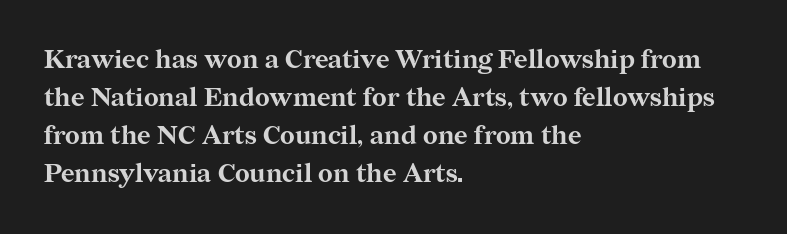
Q: Is the text bold? A: Yes.
Q: Is the text italic (slanted)? A: No, it is upright.
Q: Is the text underlined? A: No.
Q: How is the paragraph aligned? A: Left-aligned.
Q: Is the spacing between letters normal or unusually wide? A: Normal.
Q: Is the spacing between lines tight, normal or loose? A: Normal.
